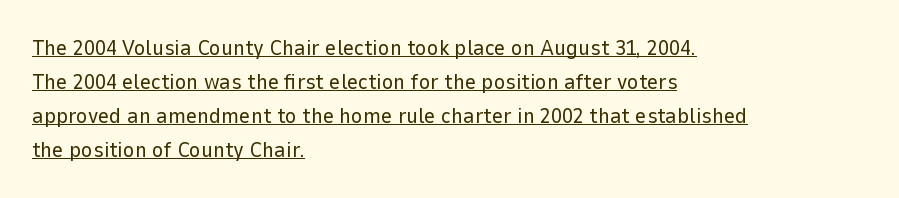
{"italic": "no", "bold": "no", "underline": "yes", "align": "left", "line_spacing": "normal", "line_spacing_ratio": 1.55, "letter_spacing": "normal", "letter_spacing_em": 0.0, "glyph_px": 22}
